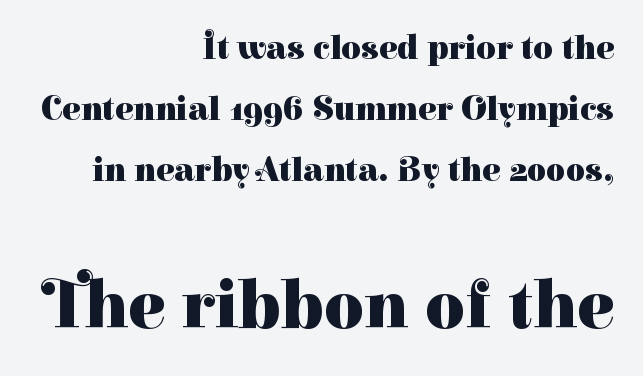
Q: Is the text bold? A: Yes.
Q: Is the text italic (slanted)? A: No, it is upright.
Q: Is the typeface a serif or a sans-serif typeface? A: Serif.
Q: Is the text underlined? A: No.
Q: How is the paragraph aligned? A: Right-aligned.
Q: Is the spacing between letters normal or unusually wide? A: Normal.
Q: Which block of text is set in a larger size, the first (top) or the second (bottom)? A: The second (bottom) one.
Q: Width (condensed, normal, or wide)? A: Normal.
Q: Stroke contrast? A: High.
Q: x-height? A: Medium.
Q: Monospaced? A: No.
